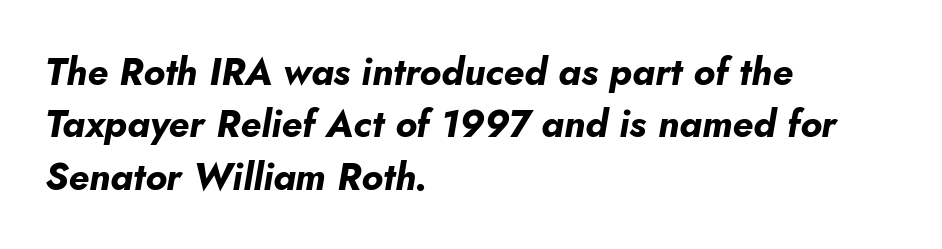
The image shows 38 px bold type, italic (leaning right); set left-aligned, normal line spacing (1.38x), normal letter spacing, not underlined; low stroke contrast and a small x-height.
